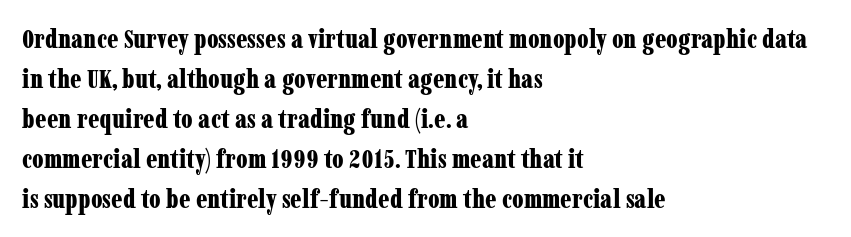
Q: Is the text bold? A: Yes.
Q: Is the text italic (slanted)? A: No, it is upright.
Q: Is the text underlined? A: No.
Q: How is the paragraph aligned? A: Left-aligned.
Q: Is the spacing between letters normal or unusually wide? A: Normal.
Q: Is the spacing between lines tight, normal or loose? A: Normal.
